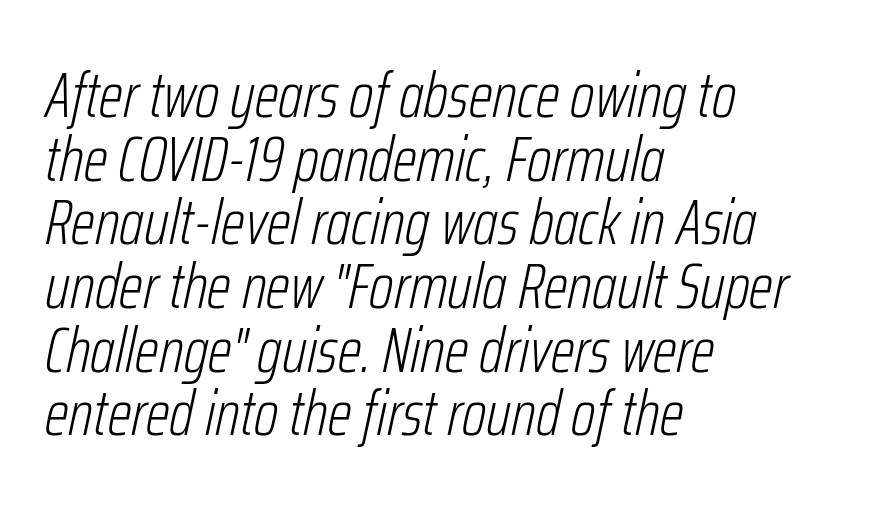
Q: Is the text bold? A: No.
Q: Is the text italic (slanted)? A: Yes, it leans right by about 12 degrees.
Q: Is the text underlined? A: No.
Q: How is the paragraph aligned? A: Left-aligned.
Q: Is the spacing between letters normal or unusually wide? A: Normal.
Q: Is the spacing between lines tight, normal or loose? A: Tight.
Q: Width (condensed, normal, or wide)? A: Condensed.
Q: Stroke contrast? A: Low.
Q: x-height? A: Medium.
Q: Monospaced? A: No.
